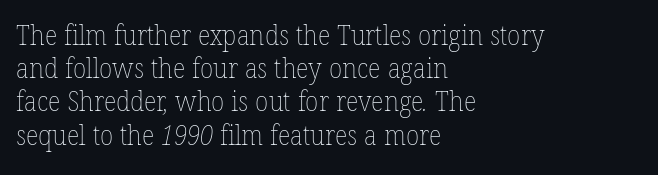
Q: Is the text bold? A: No.
Q: Is the text underlined? A: No.
Q: How is the paragraph aligned? A: Left-aligned.
Q: Is the spacing between letters normal or unusually wide? A: Normal.
